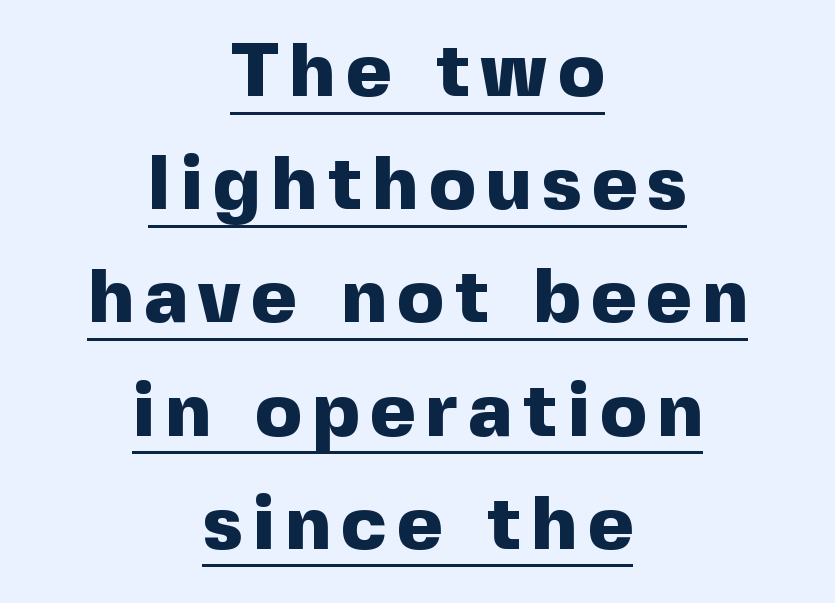
{"serif": "no", "italic": "no", "bold": "yes", "weight": "heavy", "width": "normal", "x_height": "medium", "monospaced": "no", "underline": "yes", "align": "center", "line_spacing": "normal", "line_spacing_ratio": 1.47, "glyph_px": 77}
